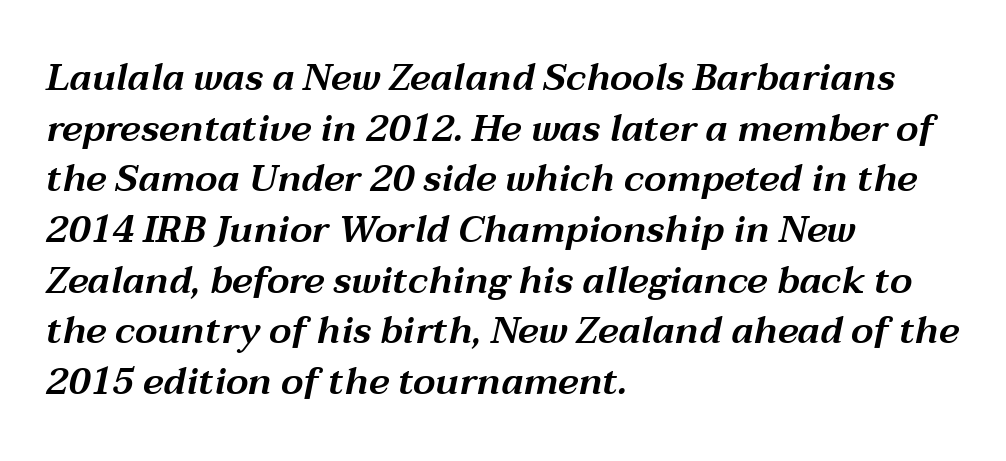
{"italic": "yes", "lean": "right", "slant_degrees": 12, "width": "wide", "stroke_contrast": "medium", "x_height": "medium", "monospaced": "no", "underline": "no", "align": "left", "line_spacing": "normal", "line_spacing_ratio": 1.37, "letter_spacing": "normal", "letter_spacing_em": 0.0, "glyph_px": 37}
